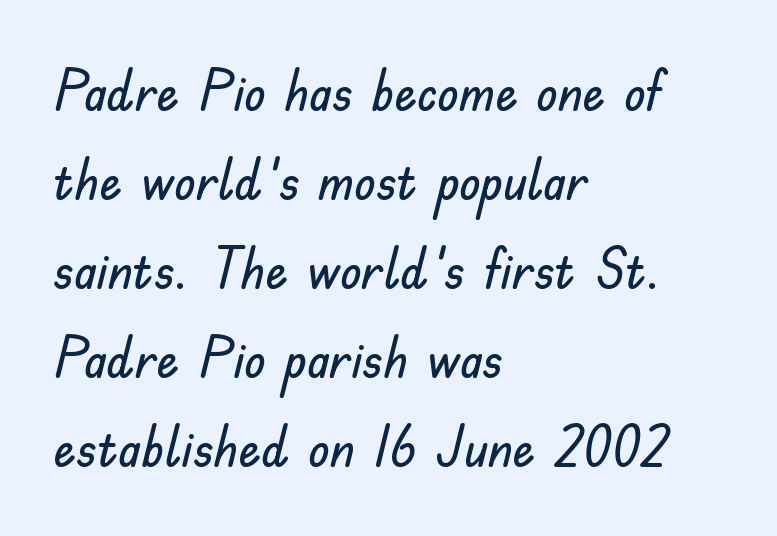
{"serif": "no", "width": "normal", "stroke_contrast": "low", "x_height": "small", "monospaced": "no", "underline": "no", "align": "left", "line_spacing": "normal", "line_spacing_ratio": 1.59, "letter_spacing": "normal", "letter_spacing_em": 0.0, "glyph_px": 56}
